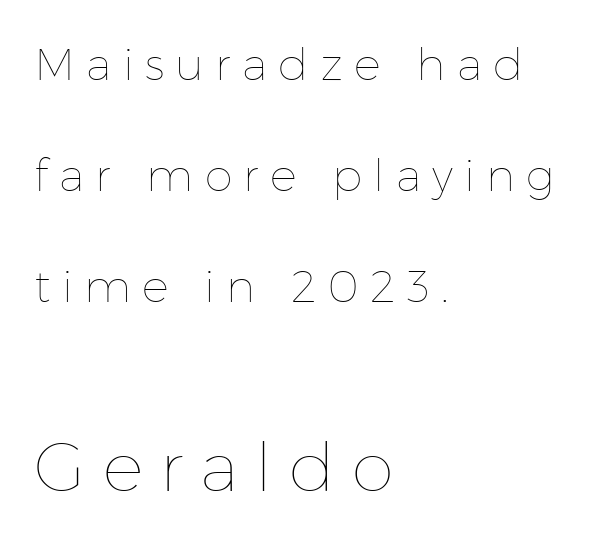
Q: Is the text bold? A: No.
Q: Is the text italic (slanted)? A: No, it is upright.
Q: Is the text underlined? A: No.
Q: How is the paragraph aligned? A: Left-aligned.
Q: Is the spacing between letters normal or unusually wide? A: Unusually wide.
Q: Is the spacing between lines tight, normal or loose? A: Loose.
Q: Which block of text is set in a larger size, the first (top) or the second (bottom)? A: The second (bottom) one.
Q: Width (condensed, normal, or wide)? A: Normal.
Q: Stroke contrast? A: Low.
Q: x-height? A: Medium.
Q: Monospaced? A: No.
